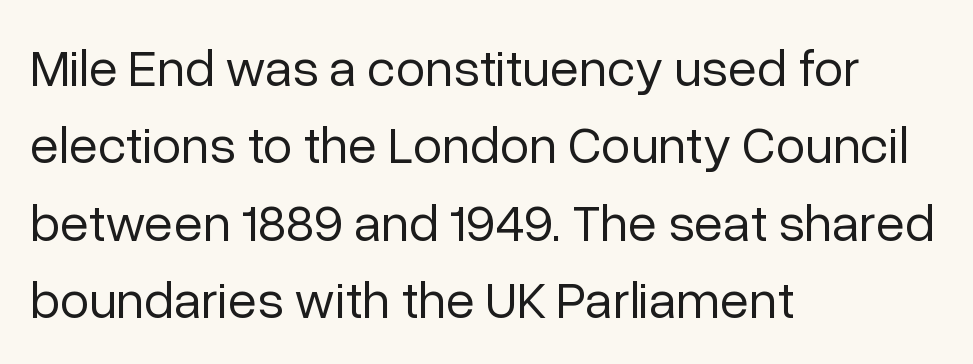
The baseline area is clear. The passage shown is typeset with a sans-serif family. The passage shown is not bold in any degree. These lines are rendered in a variable-pitch font. A classic flush-left, rag-right setting is used for this passage.
